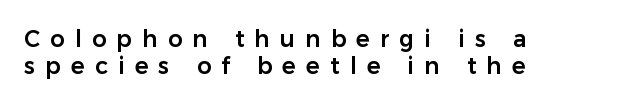
The image shows 23 px text type, upright; set left-aligned, line spacing 1.16x, unusually wide letter spacing (+0.44 em), not underlined.
